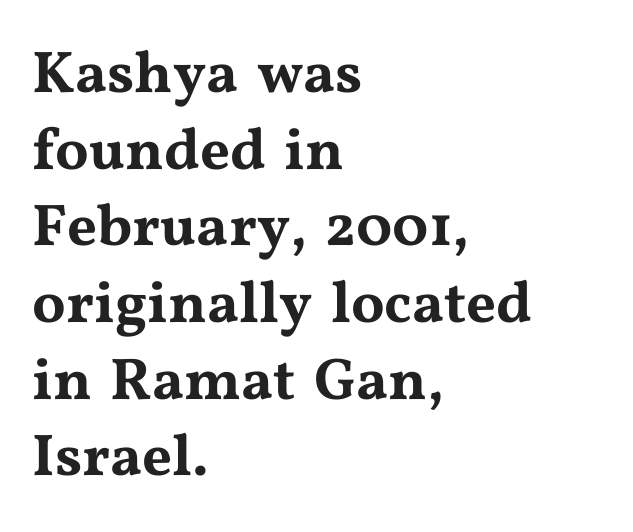
{"serif": "yes", "italic": "no", "width": "wide", "stroke_contrast": "medium", "x_height": "medium", "monospaced": "no", "underline": "no", "align": "left", "line_spacing": "normal", "line_spacing_ratio": 1.3, "letter_spacing": "normal", "letter_spacing_em": 0.0, "glyph_px": 59}
